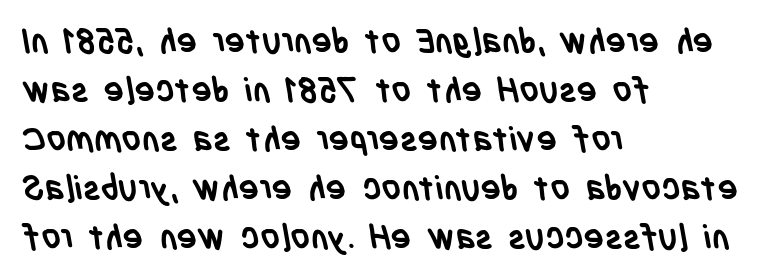
The image shows 34 px semibold, condensed sans-serif type; set left-aligned, normal line spacing (1.44x), normal letter spacing, not underlined; low stroke contrast and a large x-height.
